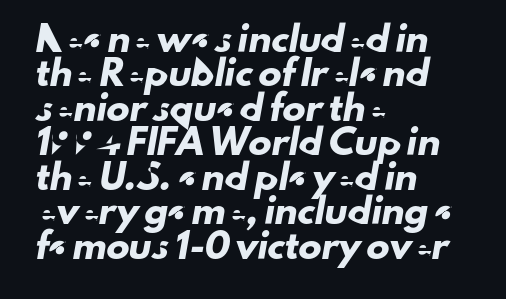
A clean baseline with only descenders dipping below it. Here the glyphs are tracked normally, forming tight word shapes. The typesetter chose a ragged-right arrangement here. Normally led — the rows are evenly, conventionally spaced.
